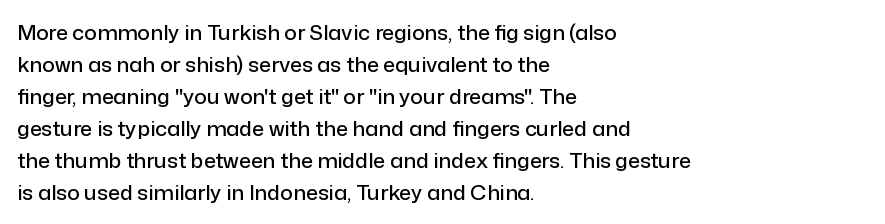
{"italic": "no", "underline": "no", "align": "left", "line_spacing": "normal", "line_spacing_ratio": 1.52, "letter_spacing": "normal", "letter_spacing_em": 0.0, "glyph_px": 21}
